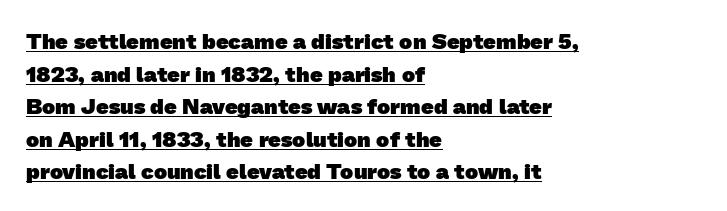
{"bold": "yes", "underline": "yes", "align": "left", "line_spacing": "normal", "line_spacing_ratio": 1.48, "letter_spacing": "normal", "letter_spacing_em": 0.0, "glyph_px": 22}
